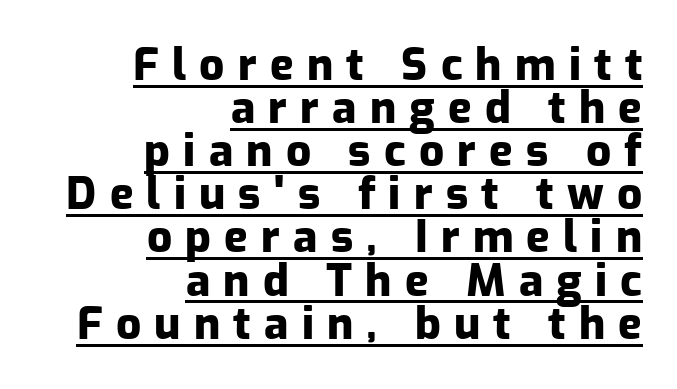
{"serif": "no", "italic": "no", "bold": "yes", "weight": "heavy", "width": "normal", "stroke_contrast": "low", "x_height": "medium", "monospaced": "no", "underline": "yes", "align": "right", "line_spacing": "tight", "line_spacing_ratio": 0.98, "letter_spacing": "wide", "letter_spacing_em": 0.3, "glyph_px": 44}
